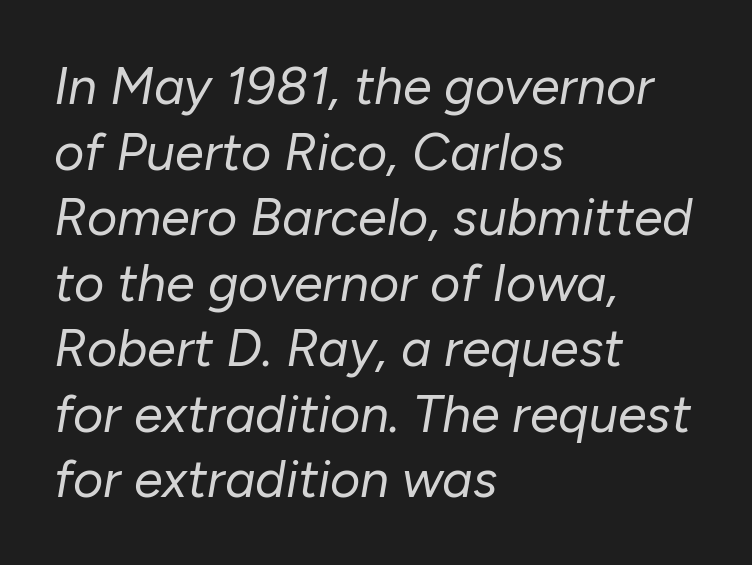
{"italic": "yes", "lean": "right", "slant_degrees": 10, "bold": "no", "weight": "regular", "width": "normal", "stroke_contrast": "low", "x_height": "medium", "monospaced": "no", "underline": "no", "align": "left", "line_spacing": "normal", "line_spacing_ratio": 1.26, "letter_spacing": "normal", "letter_spacing_em": 0.0, "glyph_px": 52}
